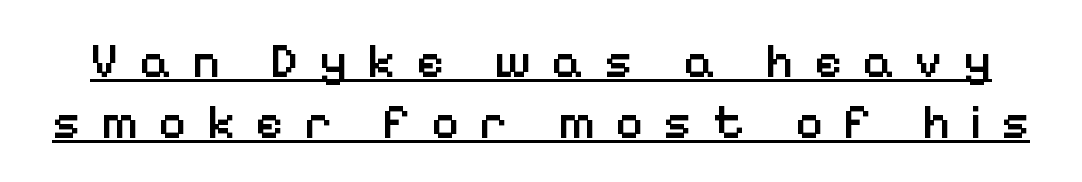
{"serif": "no", "italic": "no", "bold": "semi", "weight": "semibold", "width": "normal", "stroke_contrast": "low", "x_height": "medium", "monospaced": "no", "underline": "yes", "line_spacing": "normal", "line_spacing_ratio": 1.27, "letter_spacing": "wide", "letter_spacing_em": 0.42, "glyph_px": 48}
